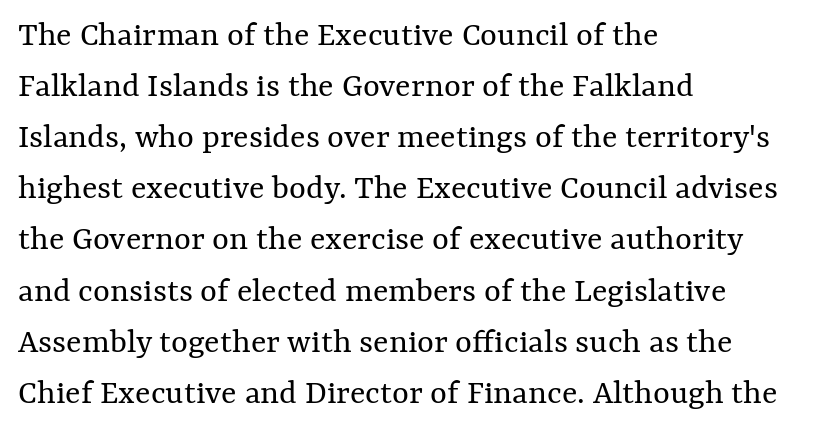
Q: Is the text bold? A: No.
Q: Is the text italic (slanted)? A: No, it is upright.
Q: Is the text underlined? A: No.
Q: How is the paragraph aligned? A: Left-aligned.
Q: Is the spacing between letters normal or unusually wide? A: Normal.
Q: Is the spacing between lines tight, normal or loose? A: Normal.
Q: Width (condensed, normal, or wide)? A: Normal.
Q: Stroke contrast? A: Medium.
Q: x-height? A: Medium.
Q: Monospaced? A: No.
